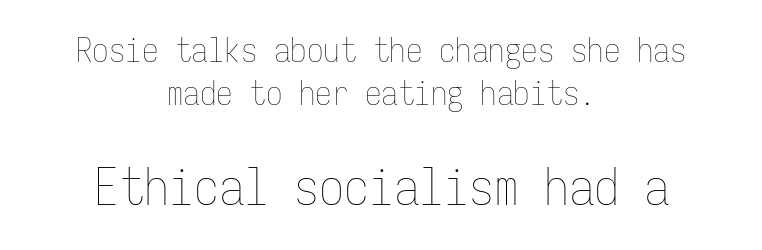
Q: Is the text bold? A: No.
Q: Is the text italic (slanted)? A: No, it is upright.
Q: Is the text underlined? A: No.
Q: How is the paragraph aligned? A: Centered.
Q: Is the spacing between letters normal or unusually wide? A: Normal.
Q: Is the spacing between lines tight, normal or loose? A: Normal.
Q: Which block of text is set in a larger size, the first (top) or the second (bottom)? A: The second (bottom) one.
Q: Width (condensed, normal, or wide)? A: Condensed.
Q: Stroke contrast? A: Low.
Q: x-height? A: Medium.
Q: Monospaced? A: Yes.
